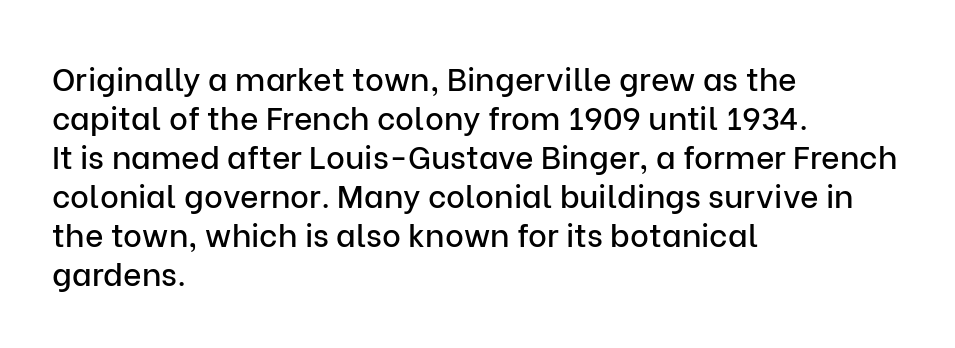
The passage shown is typed in a proportional face where columns would drift. Italic: no, the glyphs are upright roman. Lines of text with bare space underneath. Compared with a centered layout, this one pins lines to the left instead. Nothing sits at the stroke ends, so this counts as sans-serif. The rendering keeps characters at their native spacing.
